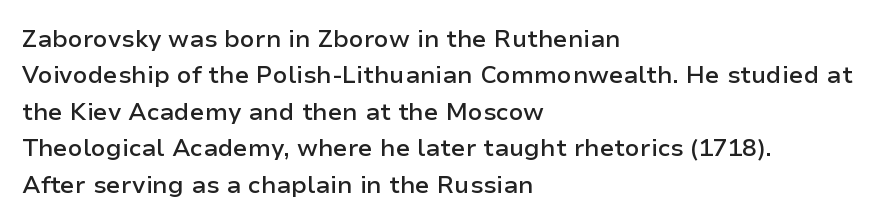
{"italic": "no", "bold": "semi", "underline": "no", "align": "left", "line_spacing": "normal", "line_spacing_ratio": 1.52, "letter_spacing": "normal", "letter_spacing_em": 0.0, "glyph_px": 24}
